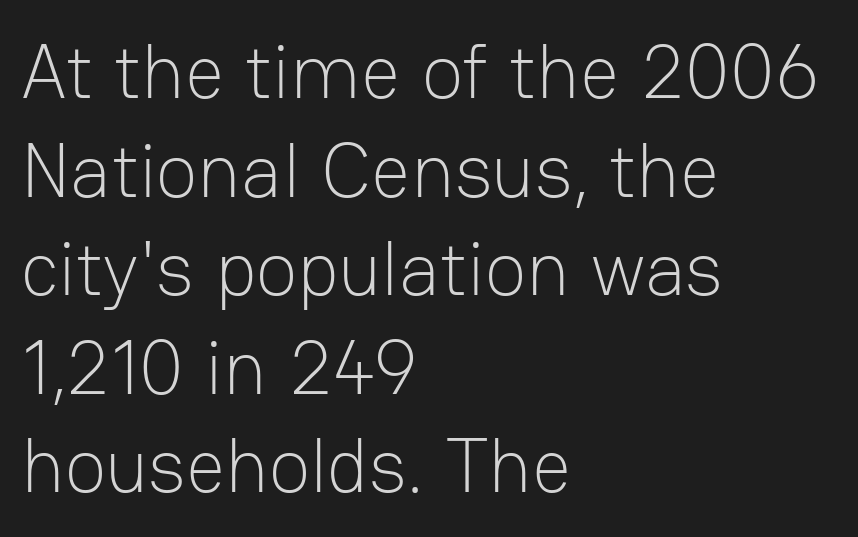
Q: Is the text bold? A: No.
Q: Is the text italic (slanted)? A: No, it is upright.
Q: Is the typeface a serif or a sans-serif typeface? A: Sans-serif.
Q: Is the text underlined? A: No.
Q: How is the paragraph aligned? A: Left-aligned.
Q: Is the spacing between letters normal or unusually wide? A: Normal.
Q: Is the spacing between lines tight, normal or loose? A: Normal.
Q: Width (condensed, normal, or wide)? A: Normal.
Q: Stroke contrast? A: Low.
Q: x-height? A: Medium.
Q: Monospaced? A: No.
